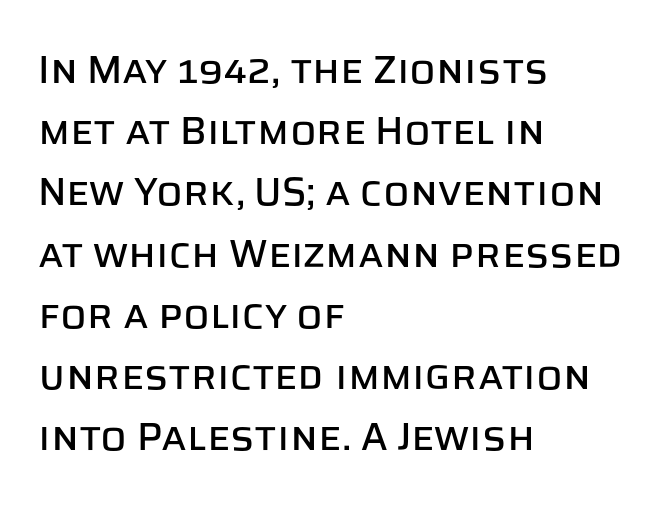
The image shows 39 px sans-serif type, upright; set left-aligned, normal line spacing (1.57x), normal letter spacing, not underlined; low stroke contrast and a large x-height.
